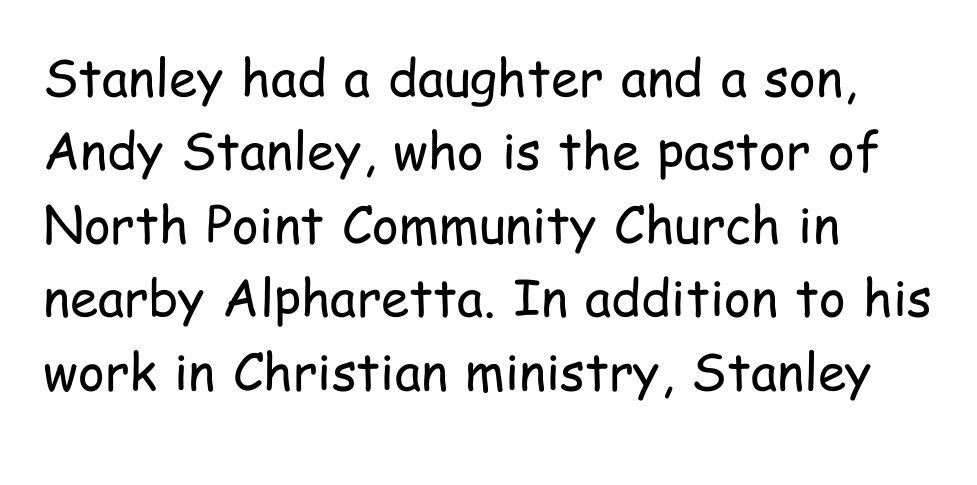
{"serif": "no", "italic": "no", "bold": "no", "weight": "regular", "width": "condensed", "stroke_contrast": "low", "x_height": "medium", "monospaced": "no", "underline": "no", "align": "left", "line_spacing": "normal", "line_spacing_ratio": 1.44, "letter_spacing": "normal", "letter_spacing_em": 0.0, "glyph_px": 51}
